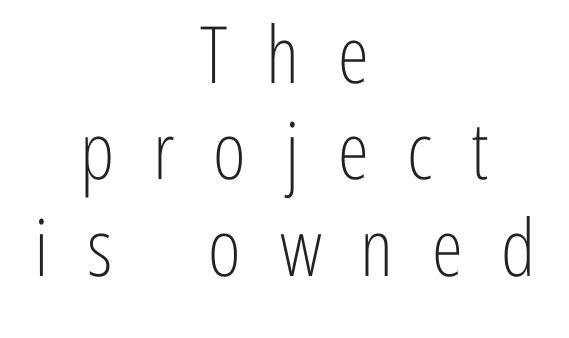
The image shows 79 px light, condensed sans-serif type, upright; set centered, line spacing 1.22x, unusually wide letter spacing (+0.49 em), not underlined; low stroke contrast and a medium x-height.
